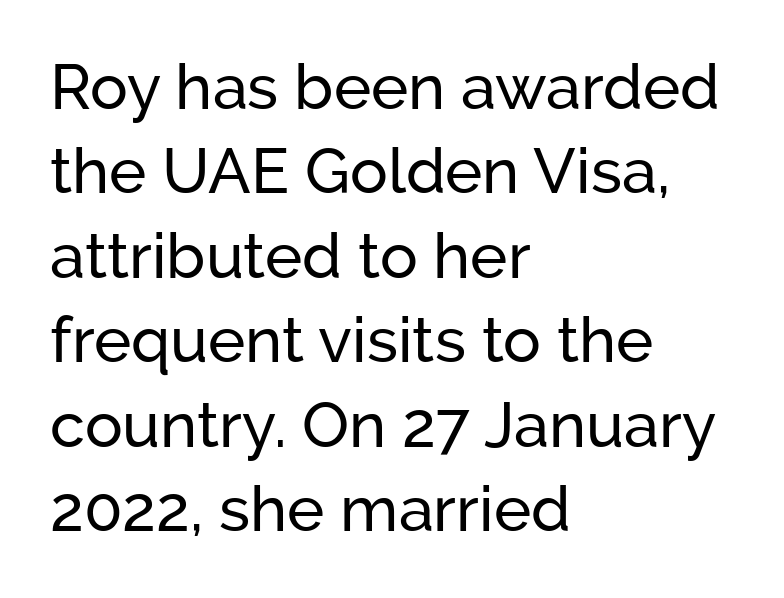
The image shows 63 px sans-serif type, upright; set left-aligned, normal line spacing (1.34x), normal letter spacing, not underlined; low stroke contrast and a medium x-height.
